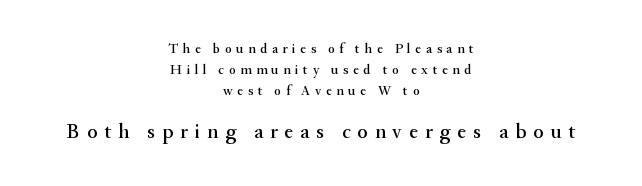
A typesetter would mark this as roman, not italic. In terms of leading, this rendering sits right in the middle. This sample is center-justified, so both line endings float freely. The second block has been scaled up relative to the first.
